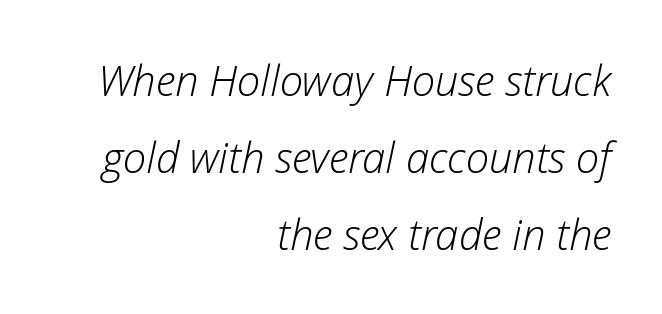
The image shows 42 px light type, italic (leaning right); set right-aligned, line spacing 1.83x, normal letter spacing, not underlined; low stroke contrast and a medium x-height.
